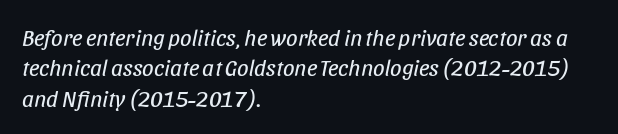
{"italic": "yes", "lean": "right", "slant_degrees": 11, "bold": "no", "underline": "no", "align": "left", "line_spacing": "normal", "line_spacing_ratio": 1.32, "letter_spacing": "normal", "letter_spacing_em": 0.0, "glyph_px": 23}
